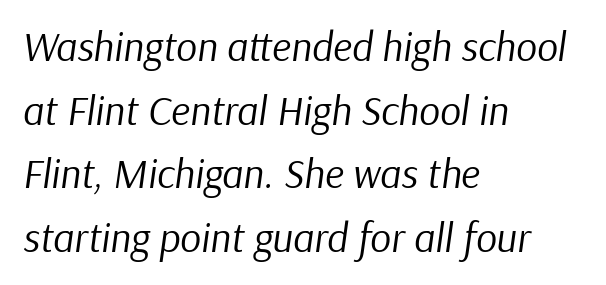
{"italic": "yes", "lean": "right", "slant_degrees": 9, "bold": "no", "weight": "regular", "width": "normal", "stroke_contrast": "low", "x_height": "medium", "monospaced": "no", "underline": "no", "align": "left", "line_spacing": "normal", "line_spacing_ratio": 1.55, "letter_spacing": "normal", "letter_spacing_em": 0.0, "glyph_px": 41}
